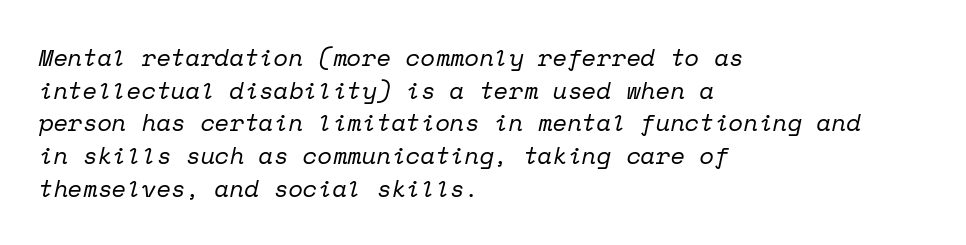
{"italic": "yes", "lean": "right", "slant_degrees": 12, "bold": "no", "underline": "no", "align": "left", "line_spacing": "normal", "line_spacing_ratio": 1.36, "letter_spacing": "normal", "letter_spacing_em": 0.0, "glyph_px": 24}
